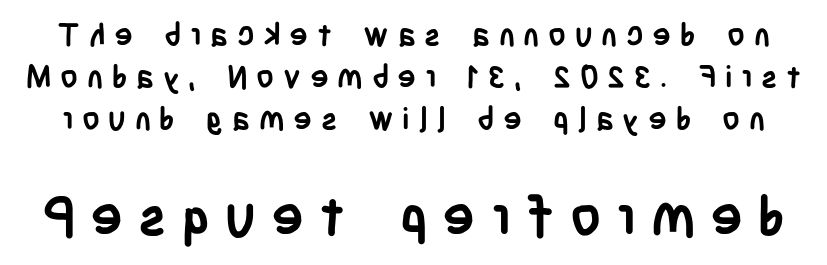
Q: Is the text bold? A: Yes.
Q: Is the text italic (slanted)? A: No, it is upright.
Q: Is the typeface a serif or a sans-serif typeface? A: Sans-serif.
Q: Is the text underlined? A: No.
Q: Is the spacing between letters normal or unusually wide? A: Unusually wide.
Q: Is the spacing between lines tight, normal or loose? A: Normal.
Q: Which block of text is set in a larger size, the first (top) or the second (bottom)? A: The second (bottom) one.
Q: Width (condensed, normal, or wide)? A: Condensed.
Q: Stroke contrast? A: Low.
Q: x-height? A: Large.
Q: Monospaced? A: No.
